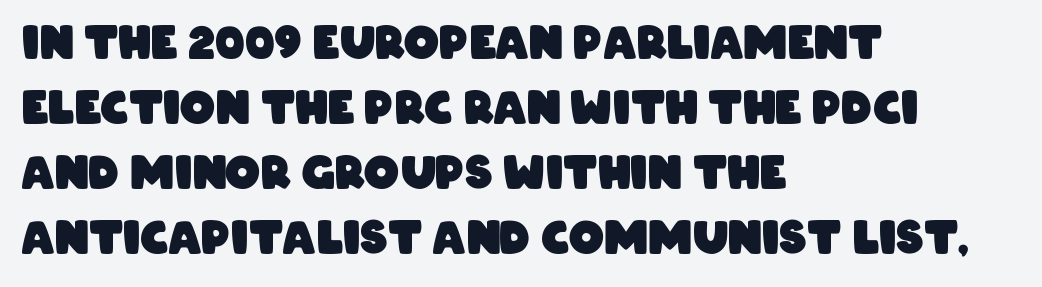
The image shows 44 px heavy, condensed sans-serif type; set left-aligned, normal line spacing (1.48x), normal letter spacing, not underlined; low stroke contrast and a large x-height.
